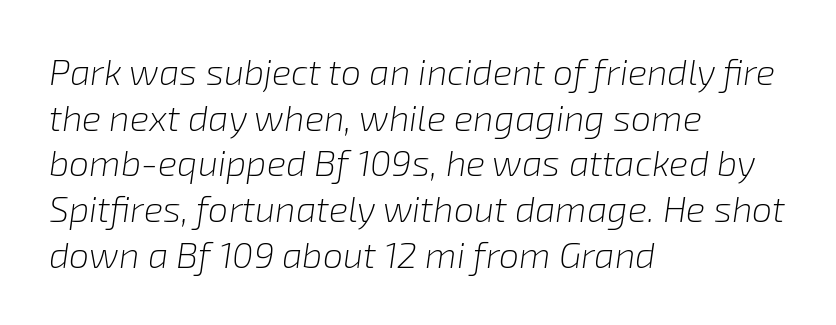
{"italic": "yes", "lean": "right", "slant_degrees": 8, "bold": "no", "weight": "light", "width": "normal", "stroke_contrast": "low", "x_height": "medium", "monospaced": "no", "underline": "no", "align": "left", "line_spacing": "normal", "line_spacing_ratio": 1.27, "letter_spacing": "normal", "letter_spacing_em": 0.0, "glyph_px": 36}
